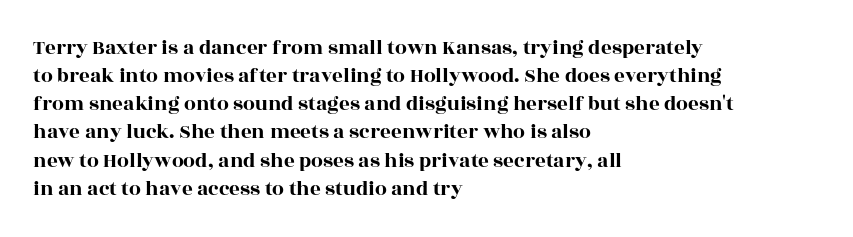
Q: Is the text italic (slanted)? A: No, it is upright.
Q: Is the text underlined? A: No.
Q: How is the paragraph aligned? A: Left-aligned.
Q: Is the spacing between letters normal or unusually wide? A: Normal.
Q: Is the spacing between lines tight, normal or loose? A: Normal.
